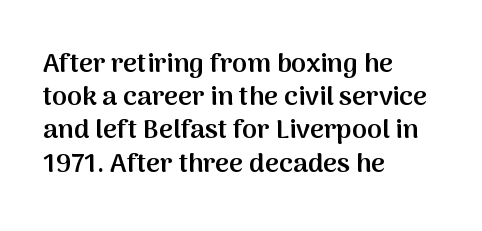
The image shows 27 px text type, upright; set left-aligned, line spacing 1.23x, normal letter spacing, not underlined.
